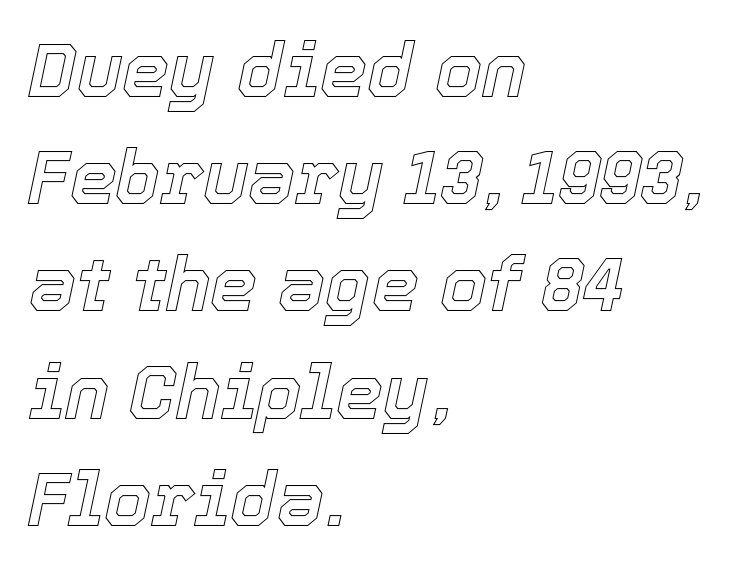
Visually the block forms a straight wall on the left and a jagged coastline on the right. Nothing unusual about the tracking: characters are spaced as the font intends. Note the varied advance widths — an 'i' is clearly narrower than an 'm'. A typesetter would call this leading conventional body-copy spacing. Observe the lean: these are italic letterforms. The foot of each line stays bare and open.
